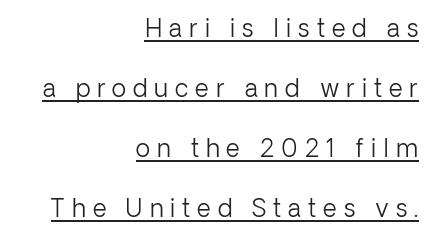
Compared with typical paragraphs, the rows here are farther apart. Every stem runs plumb, perpendicular to the baseline. Students, note that the glyphs here are deliberately spaced far apart. Nothing heavy about these letters — not bold at all. These characters rest on top of a visible drawn line. Each line ends at the same right margin while the left side varies.
